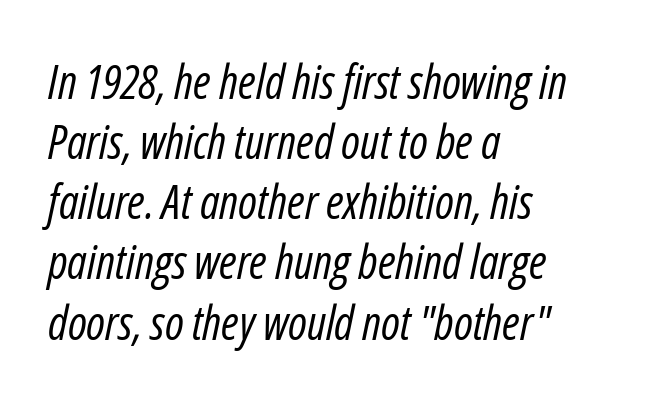
The vertical gap from one line to the next is medium. The text carries the slant typical of an italic or oblique font. No extra tracking has been applied to these lines. These lines are set flush left with a ragged right edge.
